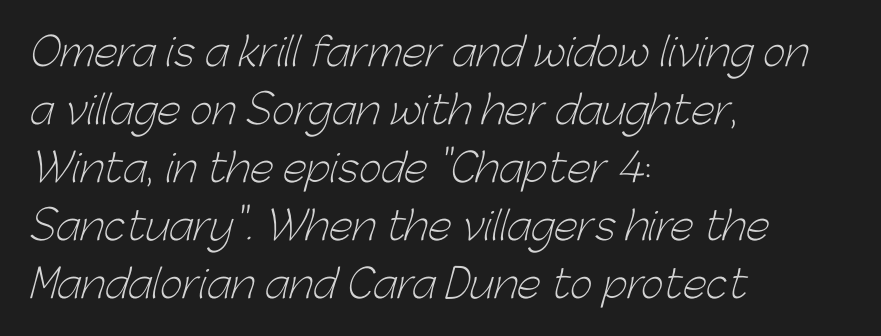
The image shows 39 px light sans-serif type; set left-aligned, normal line spacing (1.49x), normal letter spacing, not underlined; low stroke contrast and a medium x-height.
